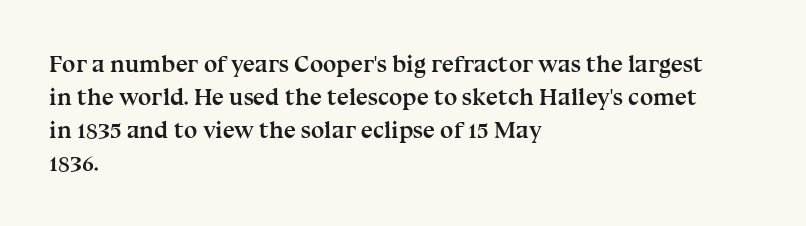
The image shows 24 px bold type, upright; set left-aligned, normal line spacing (1.37x), normal letter spacing, not underlined.
